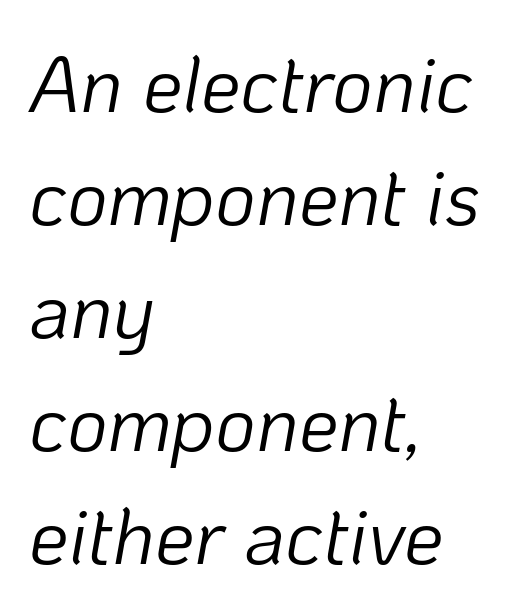
The image shows 79 px light type, italic (leaning right); set left-aligned, normal line spacing (1.43x), normal letter spacing, not underlined; low stroke contrast and a medium x-height.
